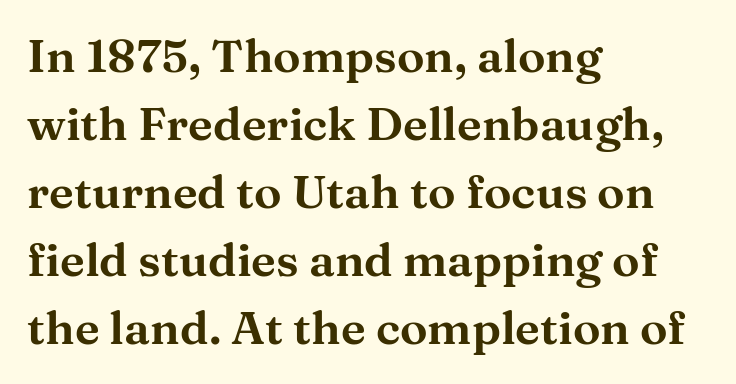
{"serif": "yes", "italic": "no", "width": "wide", "stroke_contrast": "medium", "x_height": "medium", "monospaced": "no", "underline": "no", "align": "left", "line_spacing": "normal", "line_spacing_ratio": 1.48, "letter_spacing": "normal", "letter_spacing_em": 0.0, "glyph_px": 46}
